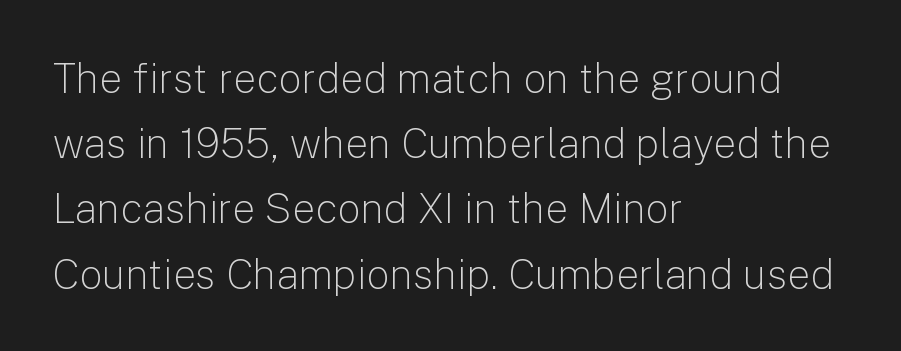
The type sits square on the baseline with zero lean. The glyphs are unaccompanied by any horizontal stroke below them. The weight tops out at a normal text grade. Visually the block forms a straight wall on the left and a jagged coastline on the right. A typesetter would call this zero additional tracking.
